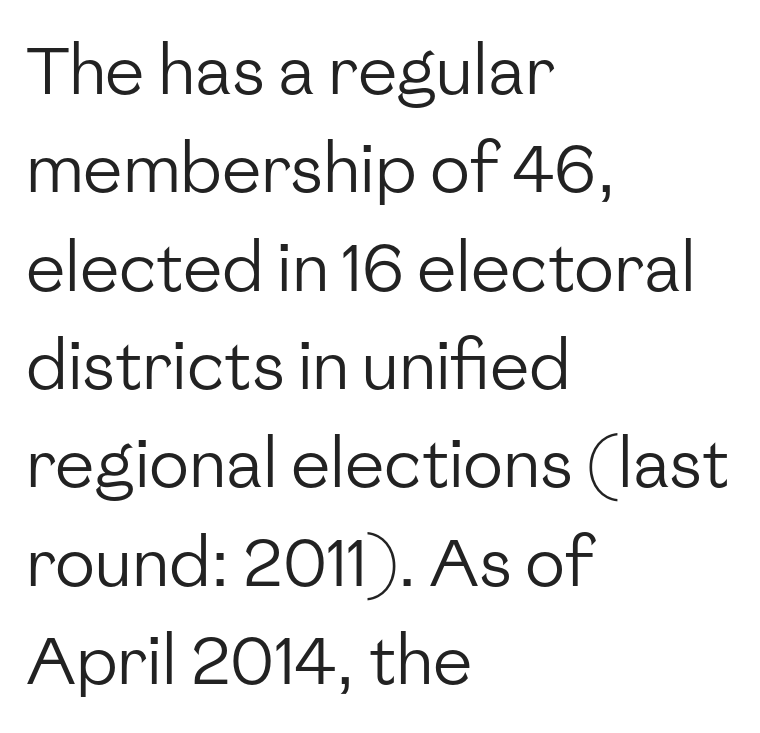
The image shows 66 px regular-weight sans-serif type, upright; set left-aligned, normal line spacing (1.49x), normal letter spacing, not underlined; low stroke contrast and a medium x-height.
